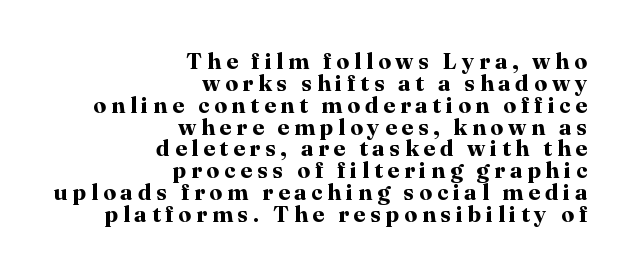
Q: Is the text bold? A: Yes.
Q: Is the text italic (slanted)? A: No, it is upright.
Q: Is the text underlined? A: No.
Q: How is the paragraph aligned? A: Right-aligned.
Q: Is the spacing between letters normal or unusually wide? A: Unusually wide.
Q: Is the spacing between lines tight, normal or loose? A: Tight.
